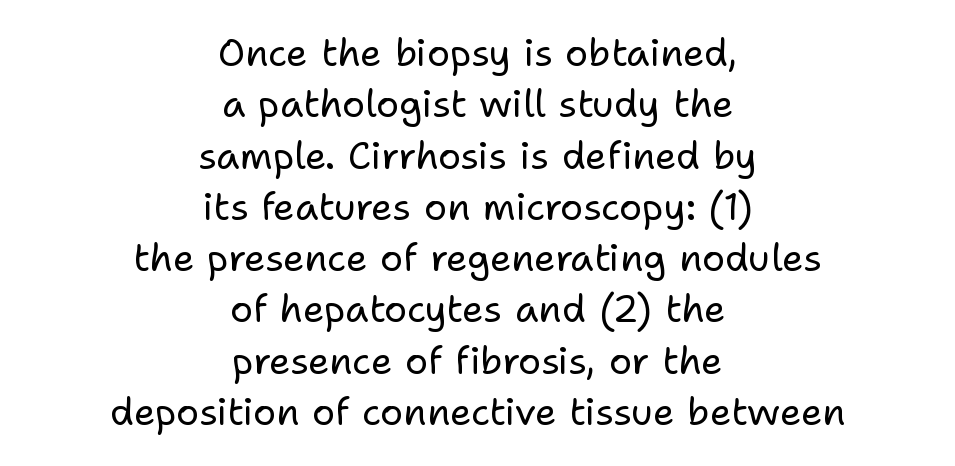
The image shows 38 px regular-weight sans-serif type, upright; set centered, normal line spacing (1.35x), normal letter spacing, not underlined; low stroke contrast and a medium x-height.
